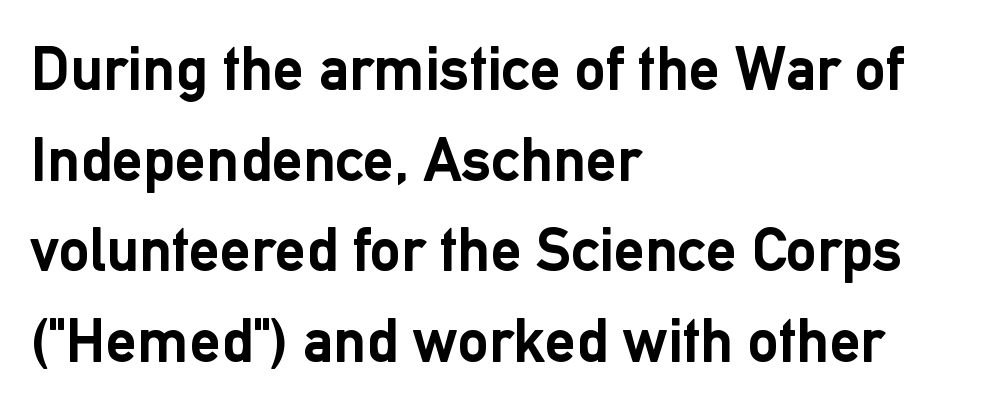
The image shows 62 px semibold sans-serif type, upright; set left-aligned, normal line spacing (1.46x), normal letter spacing, not underlined; low stroke contrast and a medium x-height.
